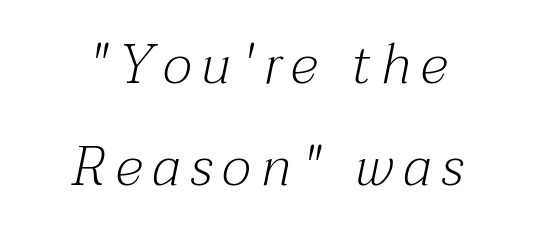
Q: Is the text bold? A: No.
Q: Is the text italic (slanted)? A: Yes, it leans right by about 12 degrees.
Q: Is the typeface a serif or a sans-serif typeface? A: Serif.
Q: Is the text underlined? A: No.
Q: How is the paragraph aligned? A: Centered.
Q: Width (condensed, normal, or wide)? A: Normal.
Q: Stroke contrast? A: Medium.
Q: x-height? A: Medium.
Q: Monospaced? A: No.
